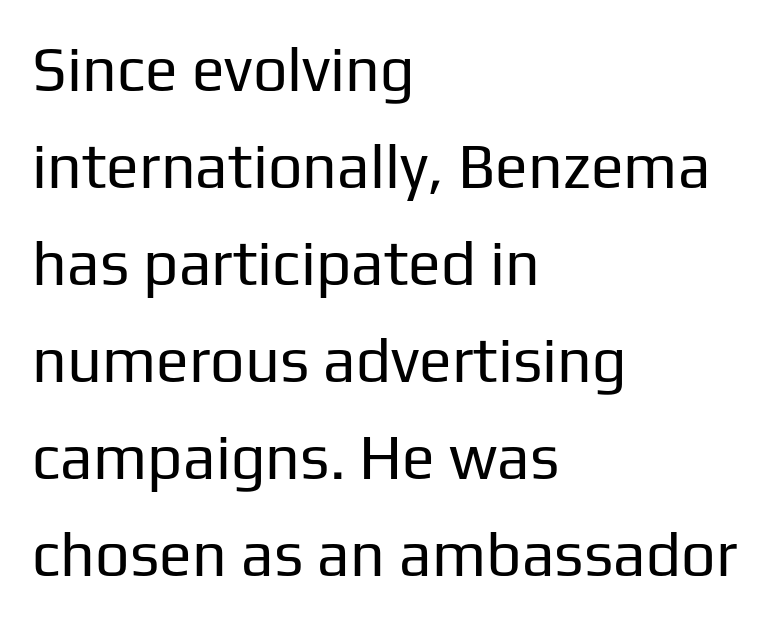
The image shows 61 px regular-weight sans-serif type, upright; set left-aligned, normal line spacing (1.59x), normal letter spacing, not underlined; low stroke contrast and a medium x-height.
